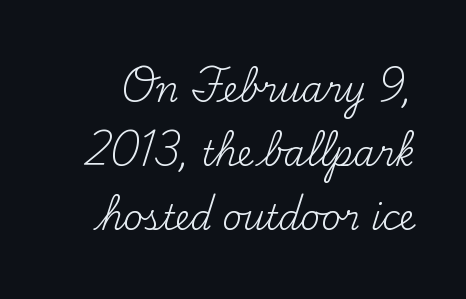
{"serif": "yes", "bold": "no", "weight": "regular", "width": "normal", "stroke_contrast": "medium", "x_height": "small", "monospaced": "no", "underline": "no", "line_spacing_ratio": 1.88, "letter_spacing": "normal", "letter_spacing_em": 0.0, "glyph_px": 34}
